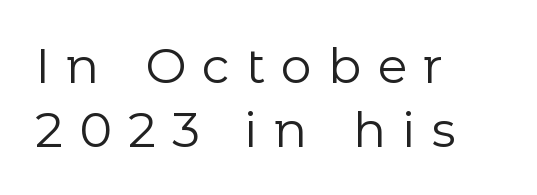
The letters carry no serifs — their stems end cleanly without finishing strokes. Here the glyphs are tracked loosely, breaking word shapes into spaced letters. Each letter keeps its own natural width here, so spacing adapts to shape. The string is rendered with underlining switched off.
